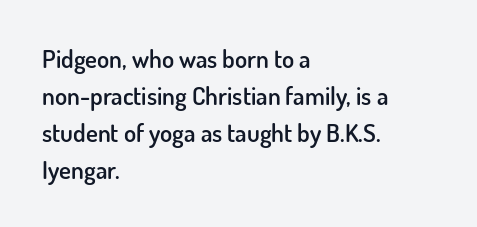
Posture: upright roman. The string is rendered with underlining switched off. Layout note: lines flush left. The line texture is even and compact thanks to regular tracking.
